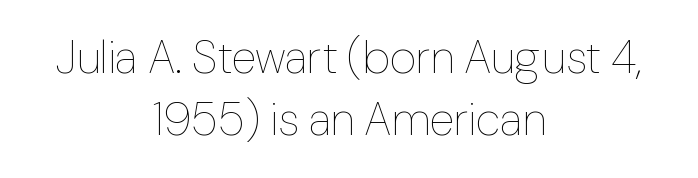
{"italic": "no", "bold": "no", "weight": "thin", "width": "normal", "stroke_contrast": "low", "x_height": "medium", "monospaced": "no", "underline": "no", "align": "center", "line_spacing": "normal", "line_spacing_ratio": 1.35, "letter_spacing": "normal", "letter_spacing_em": 0.0, "glyph_px": 46}
